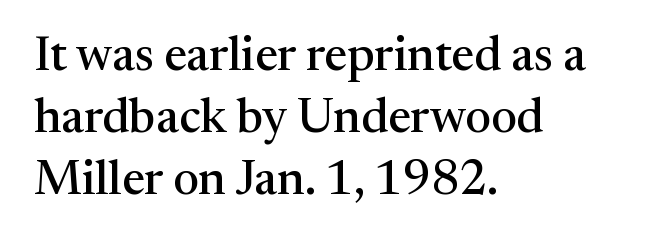
Q: Is the text italic (slanted)? A: No, it is upright.
Q: Is the typeface a serif or a sans-serif typeface? A: Serif.
Q: Is the text underlined? A: No.
Q: How is the paragraph aligned? A: Left-aligned.
Q: Is the spacing between letters normal or unusually wide? A: Normal.
Q: Is the spacing between lines tight, normal or loose? A: Normal.
Q: Width (condensed, normal, or wide)? A: Normal.
Q: Stroke contrast? A: Medium.
Q: x-height? A: Medium.
Q: Monospaced? A: No.
